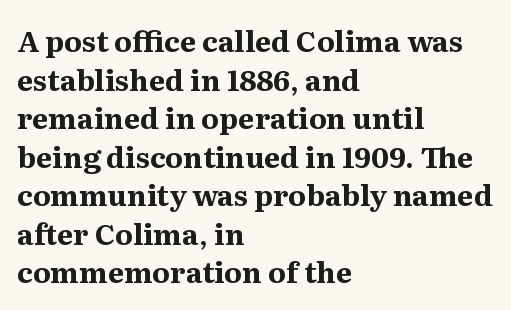
The image shows 29 px bold serif type, upright; set left-aligned, normal line spacing (1.33x), normal letter spacing, not underlined; medium stroke contrast and a medium x-height.
